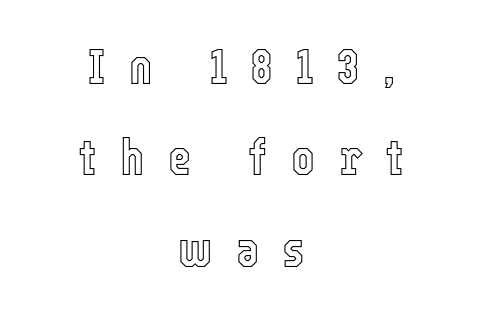
{"italic": "no", "width": "condensed", "x_height": "medium", "monospaced": "no", "underline": "no", "align": "center", "line_spacing_ratio": 1.83, "letter_spacing": "wide", "letter_spacing_em": 0.47, "glyph_px": 50}
